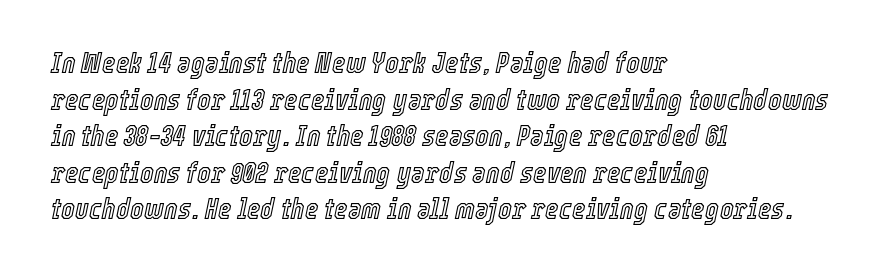
{"italic": "yes", "lean": "right", "slant_degrees": 12, "width": "condensed", "x_height": "medium", "monospaced": "no", "underline": "no", "align": "left", "line_spacing": "normal", "line_spacing_ratio": 1.26, "letter_spacing": "normal", "letter_spacing_em": 0.0, "glyph_px": 29}
